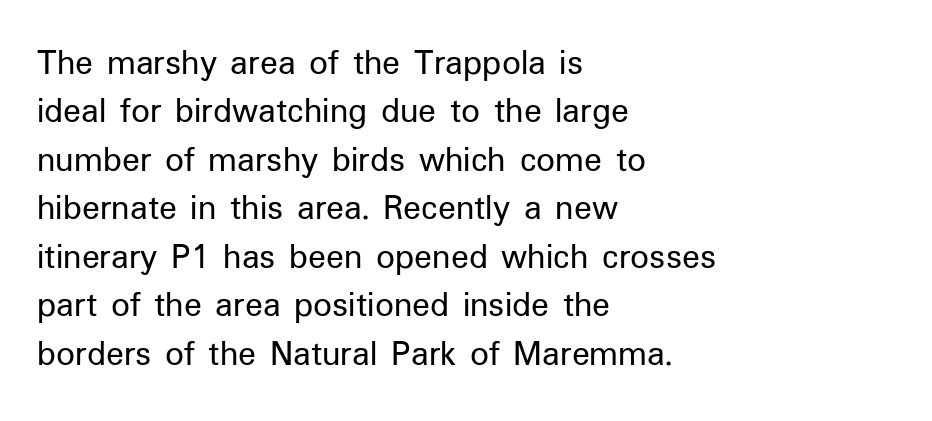
Q: Is the text bold? A: No.
Q: Is the text italic (slanted)? A: No, it is upright.
Q: Is the typeface a serif or a sans-serif typeface? A: Sans-serif.
Q: Is the text underlined? A: No.
Q: How is the paragraph aligned? A: Left-aligned.
Q: Is the spacing between letters normal or unusually wide? A: Normal.
Q: Is the spacing between lines tight, normal or loose? A: Normal.
Q: Width (condensed, normal, or wide)? A: Normal.
Q: Stroke contrast? A: Low.
Q: x-height? A: Medium.
Q: Monospaced? A: No.
